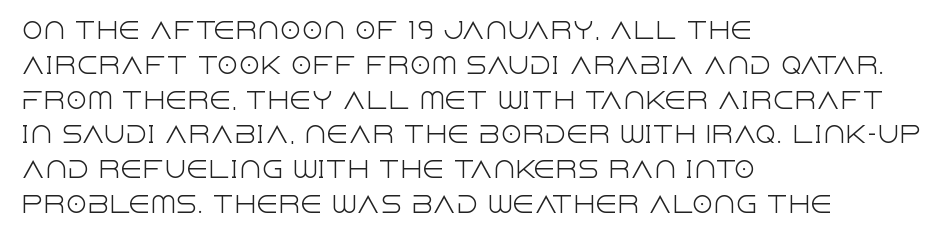
The image shows 22 px text type, upright; set left-aligned, normal line spacing (1.58x), normal letter spacing, not underlined.
